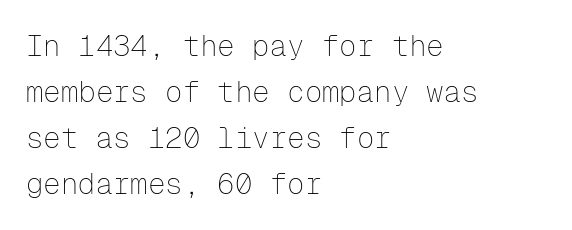
The image shows 29 px thin sans-serif type, upright, monospaced; set left-aligned, normal line spacing (1.59x), normal letter spacing, not underlined; low stroke contrast and a medium x-height.
